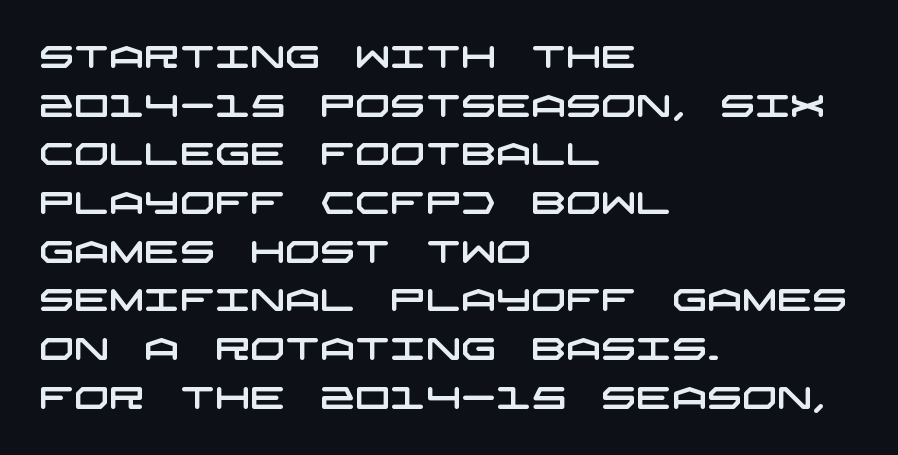
Horizontal alignment here is leftward, the default for most running prose. Just letters on the line, the space beneath them empty. Spacing between characters is what you'd get straight out of the box. I'd call this a sans setting — the letters go barefoot. The space between consecutive lines is moderate.
